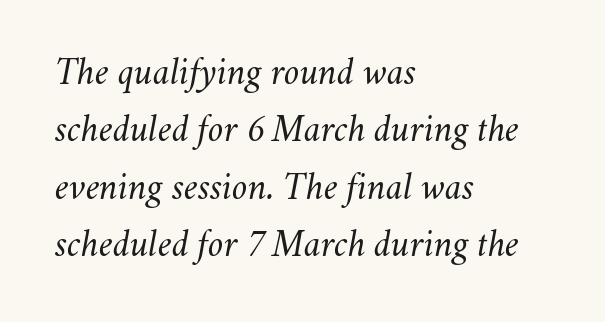
The image shows 39 px light type, italic (leaning right); set left-aligned, normal line spacing (1.47x), normal letter spacing, not underlined; medium stroke contrast and a small x-height.
